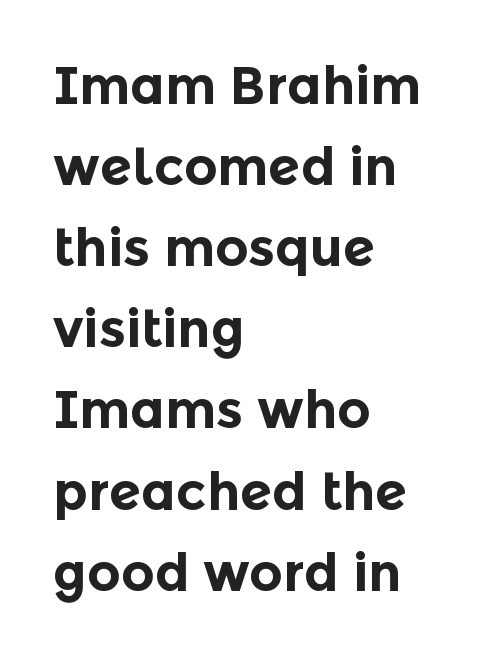
{"serif": "no", "italic": "no", "bold": "yes", "weight": "bold", "width": "normal", "x_height": "medium", "monospaced": "no", "underline": "no", "align": "left", "line_spacing": "normal", "line_spacing_ratio": 1.56, "letter_spacing": "normal", "letter_spacing_em": 0.0, "glyph_px": 52}
